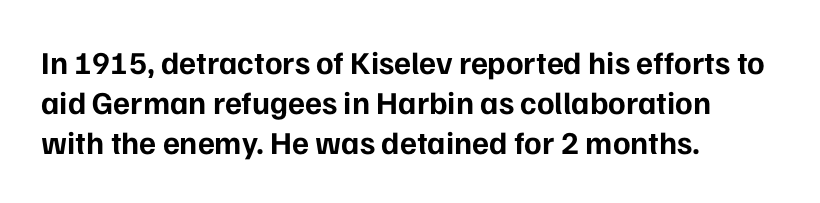
Q: Is the text bold? A: Yes.
Q: Is the text italic (slanted)? A: No, it is upright.
Q: Is the typeface a serif or a sans-serif typeface? A: Sans-serif.
Q: Is the text underlined? A: No.
Q: How is the paragraph aligned? A: Left-aligned.
Q: Is the spacing between letters normal or unusually wide? A: Normal.
Q: Is the spacing between lines tight, normal or loose? A: Normal.
Q: Width (condensed, normal, or wide)? A: Normal.
Q: Stroke contrast? A: Low.
Q: x-height? A: Medium.
Q: Monospaced? A: No.
